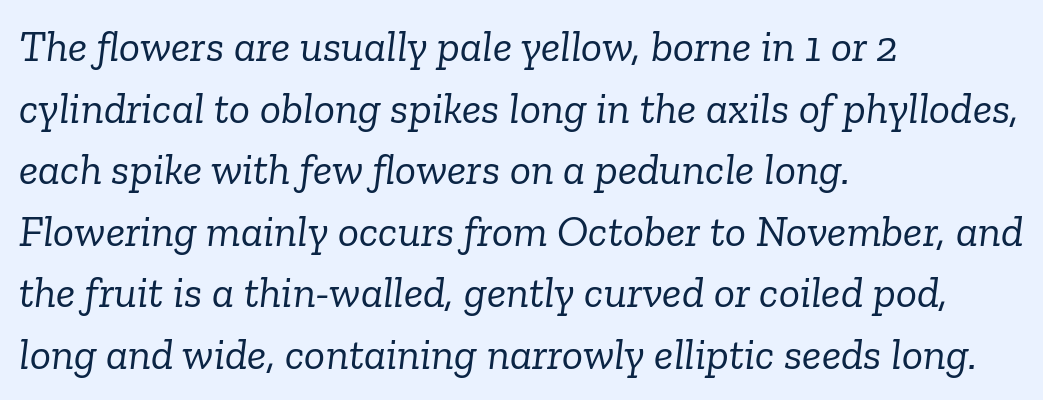
The image shows 44 px light serif type, italic (leaning right); set left-aligned, normal line spacing (1.4x), normal letter spacing, not underlined; low stroke contrast and a medium x-height.
